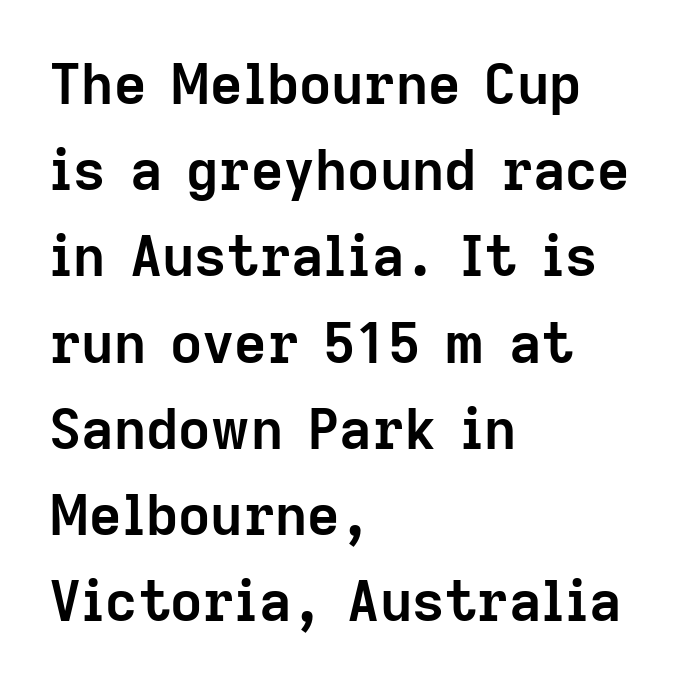
Q: Is the text bold? A: Yes.
Q: Is the text italic (slanted)? A: No, it is upright.
Q: Is the typeface a serif or a sans-serif typeface? A: Sans-serif.
Q: Is the text underlined? A: No.
Q: How is the paragraph aligned? A: Left-aligned.
Q: Is the spacing between letters normal or unusually wide? A: Normal.
Q: Is the spacing between lines tight, normal or loose? A: Normal.
Q: Width (condensed, normal, or wide)? A: Normal.
Q: Stroke contrast? A: Low.
Q: x-height? A: Medium.
Q: Monospaced? A: No.
